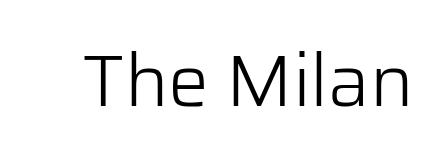
{"serif": "no", "italic": "no", "bold": "no", "weight": "light", "width": "normal", "stroke_contrast": "low", "x_height": "medium", "monospaced": "no", "underline": "no", "letter_spacing": "normal", "letter_spacing_em": 0.0, "glyph_px": 73}
